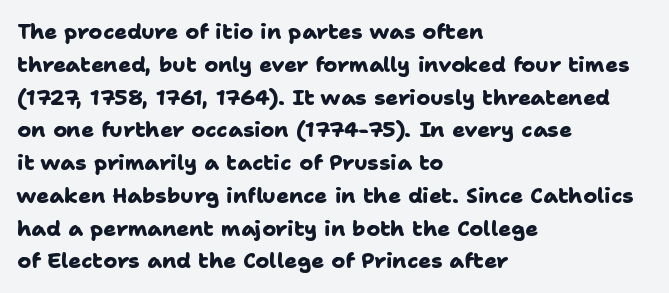
Q: Is the text bold? A: Yes.
Q: Is the text underlined? A: No.
Q: How is the paragraph aligned? A: Left-aligned.
Q: Is the spacing between letters normal or unusually wide? A: Normal.
Q: Is the spacing between lines tight, normal or loose? A: Normal.
